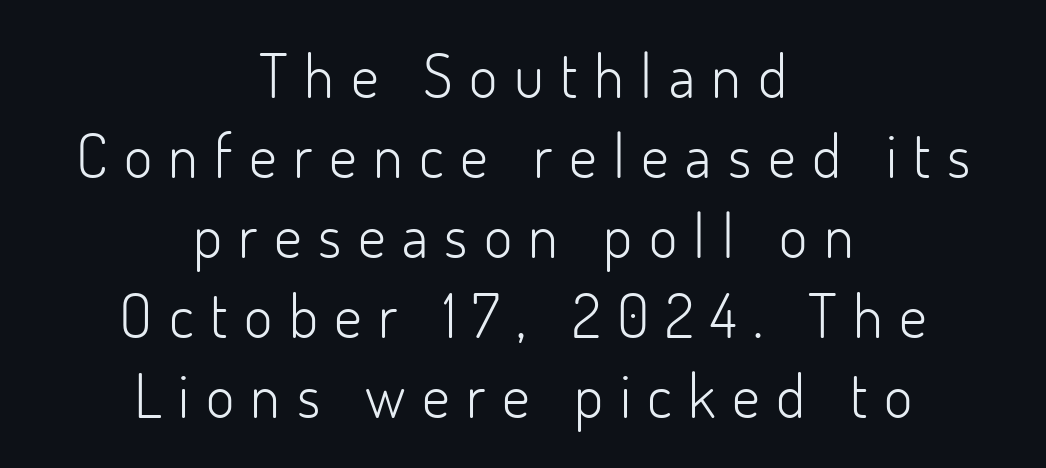
The zone under the glyphs is completely vacant. Alignment: centered. The weight would be labelled regular, book, light, or lighter still. Here the designer chose a conventional face with non-uniform glyph widths.
